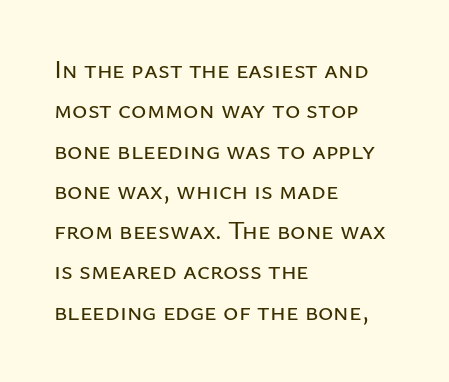
Q: Is the text italic (slanted)? A: No, it is upright.
Q: Is the text underlined? A: No.
Q: How is the paragraph aligned? A: Left-aligned.
Q: Is the spacing between letters normal or unusually wide? A: Normal.
Q: Is the spacing between lines tight, normal or loose? A: Normal.
